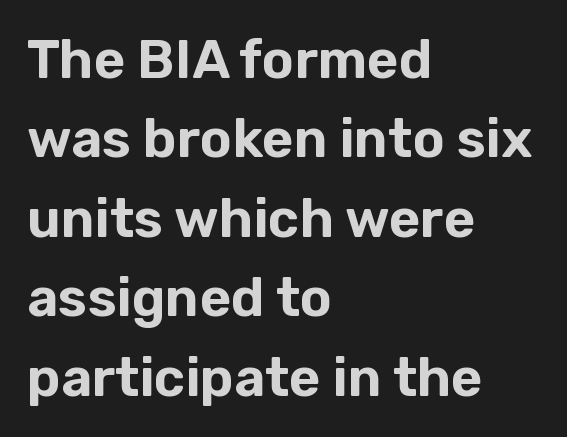
Each letter keeps its own natural width here, so spacing adapts to shape. The foot of each line stays bare and open. I'd call this a sans setting — the letters go barefoot. Line beginnings align vertically; line endings do not. This is roman type, the default non-slanted kind. The line-height multiplier appears to be the usual default.
